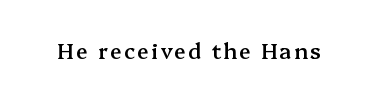
Its strokes are somewhat broadened, the hallmark of semibold type. The lettering holds an erect, upright posture throughout. The zone under the glyphs is completely vacant.
